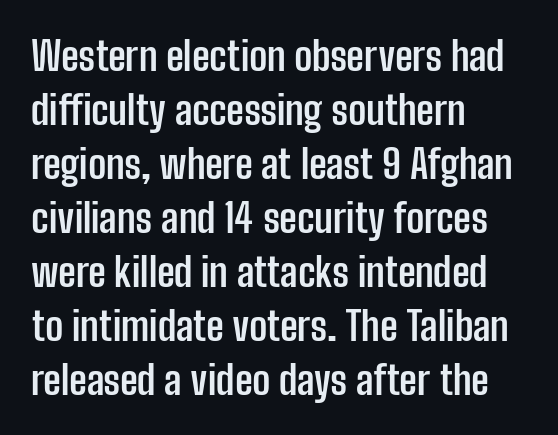
Every row of glyphs begins at an identical x-position on the left. Horizontal bands of white between lines are of average thickness. Is there any slant? The stems are plumb. Check under the words: just untouched page.
